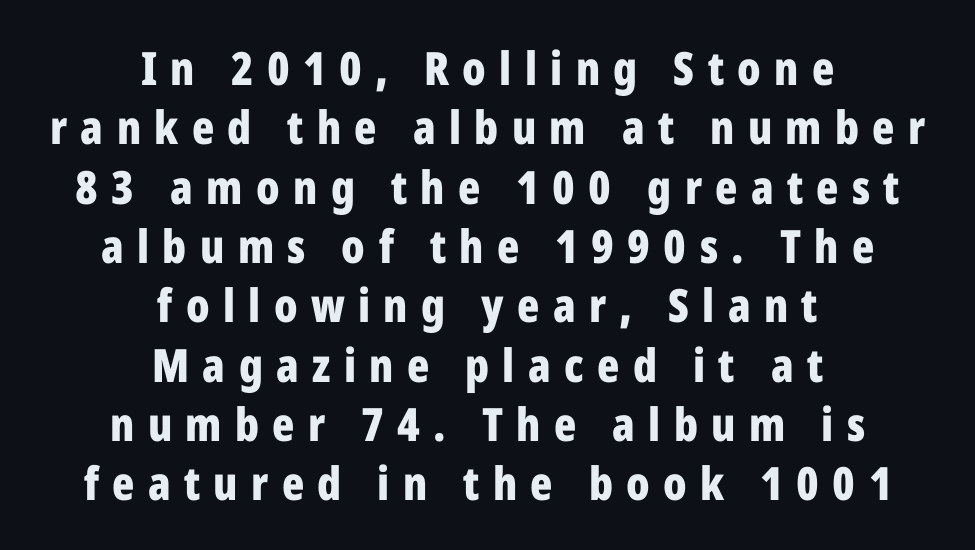
The image shows 46 px bold, condensed sans-serif type, upright; set centered, normal line spacing (1.29x), unusually wide letter spacing (+0.29 em), not underlined; low stroke contrast and a medium x-height.
